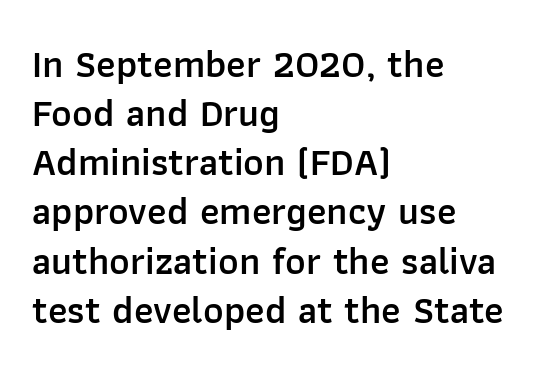
Q: Is the text bold? A: Semi-bold.
Q: Is the text italic (slanted)? A: No, it is upright.
Q: Is the typeface a serif or a sans-serif typeface? A: Sans-serif.
Q: Is the text underlined? A: No.
Q: How is the paragraph aligned? A: Left-aligned.
Q: Is the spacing between letters normal or unusually wide? A: Normal.
Q: Is the spacing between lines tight, normal or loose? A: Normal.
Q: Width (condensed, normal, or wide)? A: Normal.
Q: Stroke contrast? A: Low.
Q: x-height? A: Medium.
Q: Monospaced? A: No.
